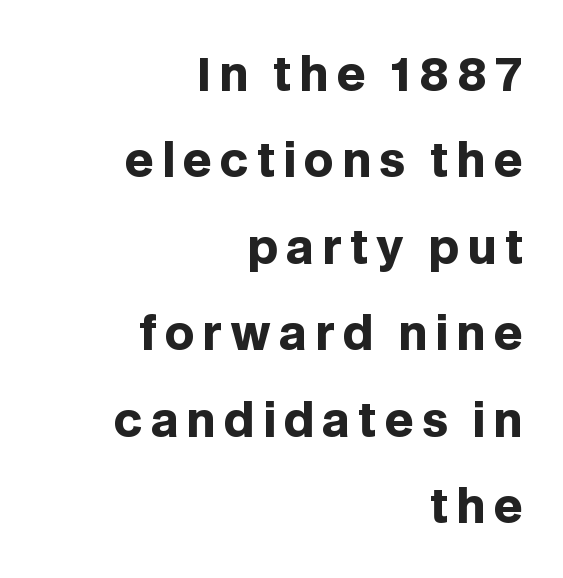
The image shows 46 px heavy sans-serif type, upright; set right-aligned, line spacing 1.88x, not underlined; low stroke contrast and a large x-height.
